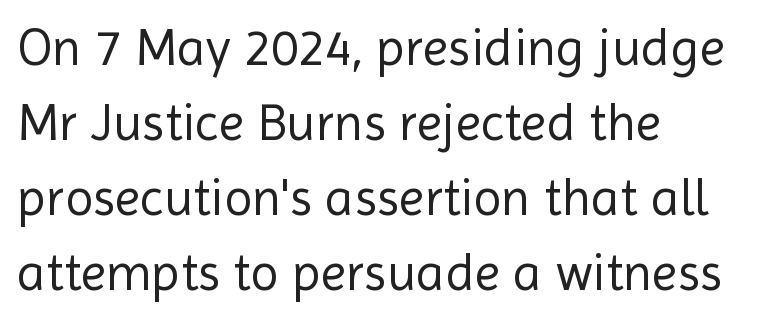
Q: Is the text bold? A: No.
Q: Is the text italic (slanted)? A: No, it is upright.
Q: Is the typeface a serif or a sans-serif typeface? A: Sans-serif.
Q: Is the text underlined? A: No.
Q: How is the paragraph aligned? A: Left-aligned.
Q: Is the spacing between letters normal or unusually wide? A: Normal.
Q: Is the spacing between lines tight, normal or loose? A: Normal.
Q: Width (condensed, normal, or wide)? A: Normal.
Q: x-height? A: Medium.
Q: Monospaced? A: No.
